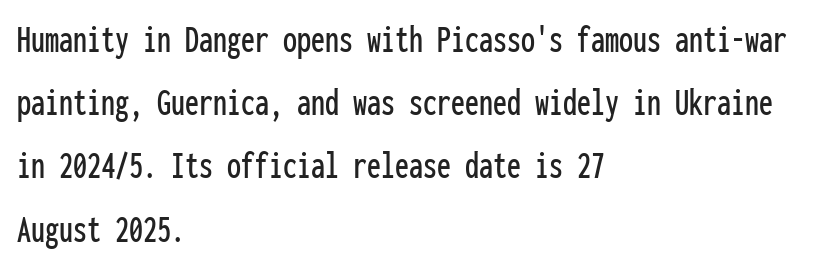
Compared with typical paragraphs, the rows here are spaced about the same. Words float on clear page, feet unadorned. Look at the bottom of the vertical strokes: they stop flat, with no serifs. In terms of posture, this sample is upright. Teacher's note: observe the even left margin — that is flush-left alignment. Fixed-width glyphs throughout — classic coding-font behaviour.
